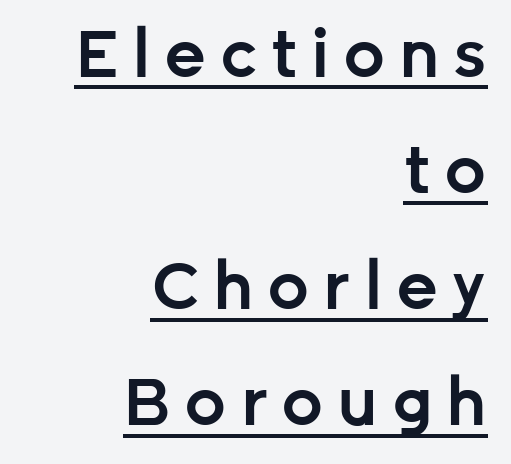
{"serif": "no", "italic": "no", "bold": "semi", "weight": "semibold", "width": "normal", "stroke_contrast": "low", "x_height": "medium", "monospaced": "no", "underline": "yes", "align": "right", "line_spacing_ratio": 1.76, "letter_spacing": "wide", "letter_spacing_em": 0.2, "glyph_px": 66}
